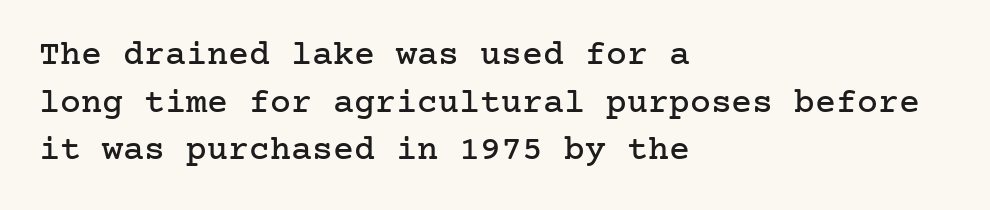
Q: Is the text italic (slanted)? A: No, it is upright.
Q: Is the typeface a serif or a sans-serif typeface? A: Serif.
Q: Is the text underlined? A: No.
Q: How is the paragraph aligned? A: Left-aligned.
Q: Is the spacing between letters normal or unusually wide? A: Normal.
Q: Is the spacing between lines tight, normal or loose? A: Normal.
Q: Width (condensed, normal, or wide)? A: Normal.
Q: Stroke contrast? A: Low.
Q: x-height? A: Medium.
